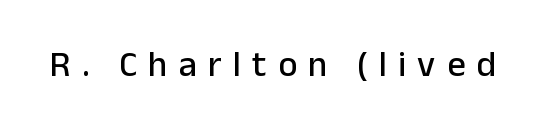
Q: Is the text italic (slanted)? A: No, it is upright.
Q: Is the typeface a serif or a sans-serif typeface? A: Sans-serif.
Q: Is the text underlined? A: No.
Q: Is the spacing between letters normal or unusually wide? A: Unusually wide.
Q: Width (condensed, normal, or wide)? A: Normal.
Q: Stroke contrast? A: Low.
Q: x-height? A: Medium.
Q: Monospaced? A: No.
